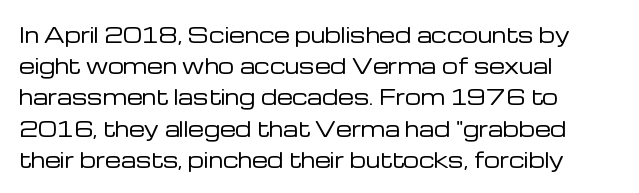
Q: Is the text bold? A: No.
Q: Is the text italic (slanted)? A: No, it is upright.
Q: Is the text underlined? A: No.
Q: How is the paragraph aligned? A: Left-aligned.
Q: Is the spacing between letters normal or unusually wide? A: Normal.
Q: Is the spacing between lines tight, normal or loose? A: Normal.
